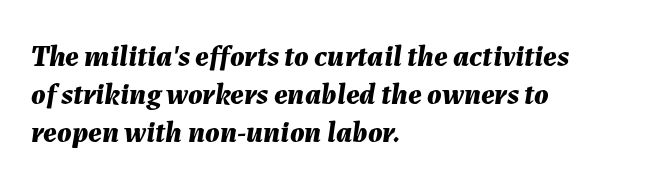
The image shows 30 px bold type, italic (leaning right); set left-aligned, normal line spacing (1.26x), normal letter spacing, not underlined; medium stroke contrast and a medium x-height.
